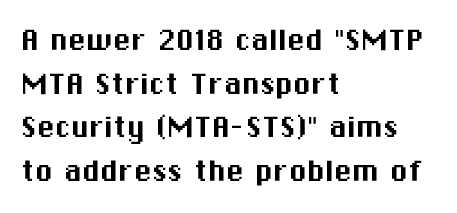
{"serif": "no", "italic": "no", "width": "normal", "stroke_contrast": "medium", "x_height": "medium", "monospaced": "no", "underline": "no", "align": "left", "line_spacing_ratio": 1.21, "letter_spacing": "normal", "letter_spacing_em": 0.0, "glyph_px": 36}
